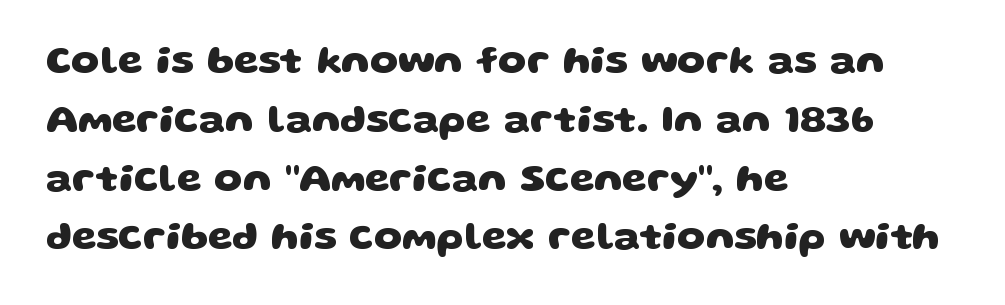
The image shows 40 px heavy, wide sans-serif type; set left-aligned, normal line spacing (1.47x), normal letter spacing, not underlined; low stroke contrast and a large x-height.
